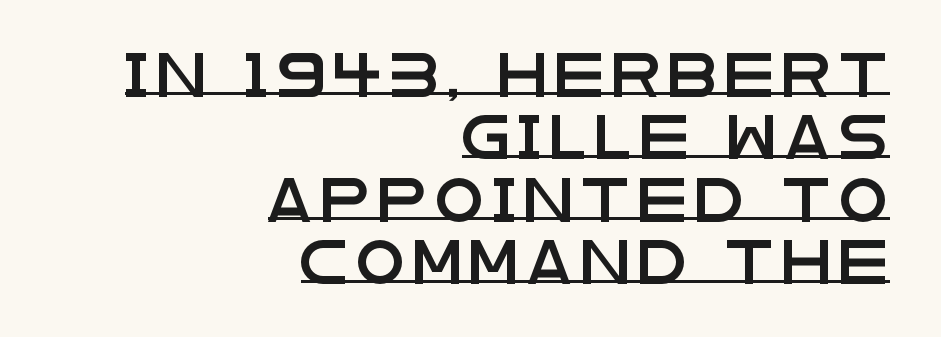
Q: Is the text italic (slanted)? A: No, it is upright.
Q: Is the typeface a serif or a sans-serif typeface? A: Sans-serif.
Q: Is the text underlined? A: Yes.
Q: How is the paragraph aligned? A: Right-aligned.
Q: Is the spacing between lines tight, normal or loose? A: Normal.
Q: Width (condensed, normal, or wide)? A: Wide.
Q: Stroke contrast? A: Low.
Q: x-height? A: Large.
Q: Monospaced? A: No.
